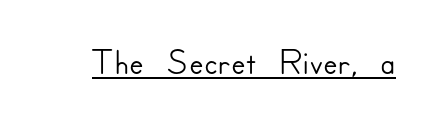
A typesetter would call this proportional, since set widths differ per character. Italic: no, the glyphs are upright roman. Underline: present. Regarding serifs, this sample does without them.
